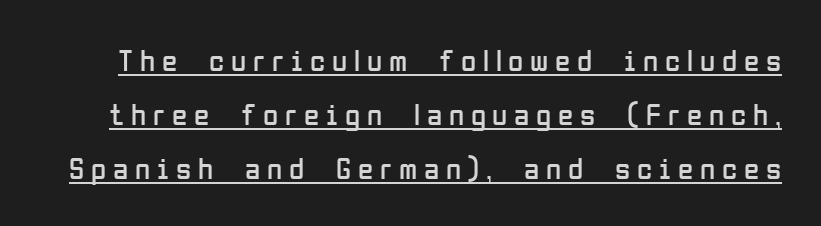
Q: Is the text bold? A: No.
Q: Is the text italic (slanted)? A: No, it is upright.
Q: Is the typeface a serif or a sans-serif typeface? A: Sans-serif.
Q: Is the text underlined? A: Yes.
Q: Is the spacing between letters normal or unusually wide? A: Unusually wide.
Q: Width (condensed, normal, or wide)? A: Condensed.
Q: Stroke contrast? A: Low.
Q: x-height? A: Medium.
Q: Monospaced? A: No.
